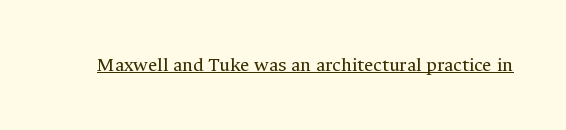
Q: Is the text bold? A: No.
Q: Is the text italic (slanted)? A: No, it is upright.
Q: Is the text underlined? A: Yes.
Q: Is the spacing between letters normal or unusually wide? A: Normal.
